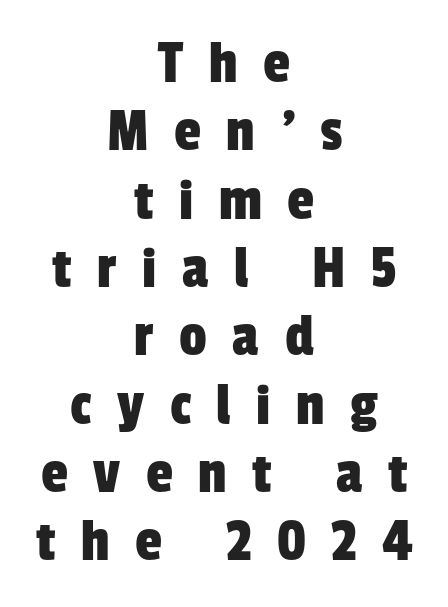
{"serif": "no", "width": "condensed", "stroke_contrast": "low", "x_height": "medium", "monospaced": "no", "underline": "no", "align": "center", "line_spacing": "tight", "line_spacing_ratio": 1.12, "letter_spacing": "wide", "letter_spacing_em": 0.42, "glyph_px": 61}
